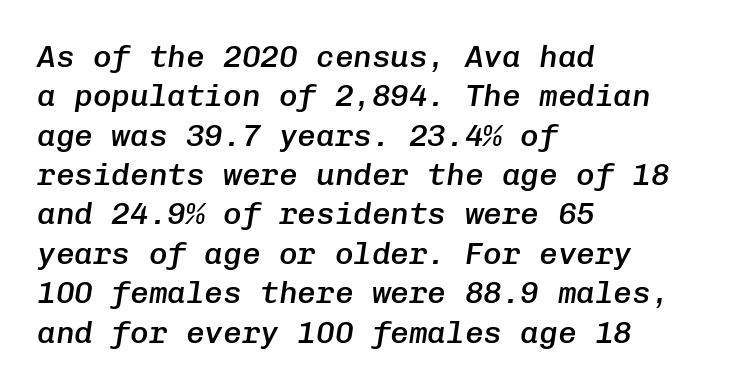
{"italic": "yes", "lean": "right", "slant_degrees": 8, "bold": "semi", "weight": "semibold", "width": "normal", "stroke_contrast": "low", "x_height": "medium", "monospaced": "yes", "underline": "no", "align": "left", "line_spacing": "normal", "line_spacing_ratio": 1.27, "letter_spacing": "normal", "letter_spacing_em": 0.0, "glyph_px": 31}
